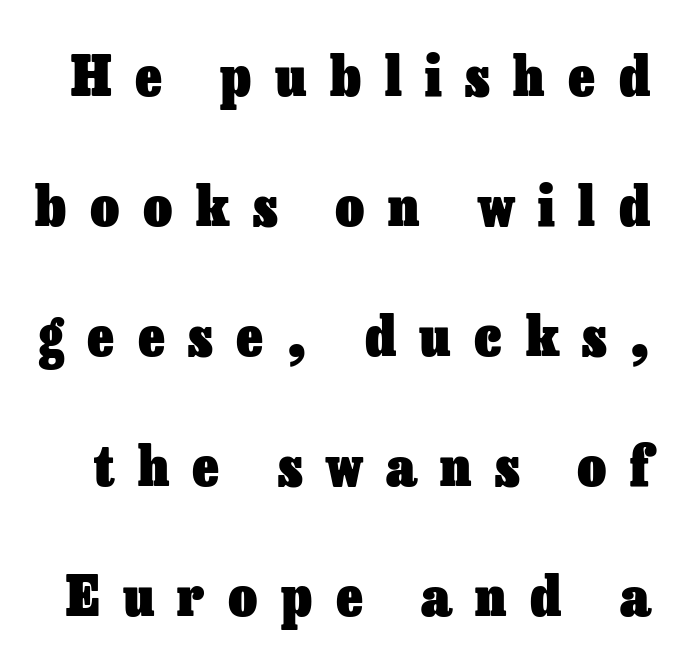
The image shows 56 px heavy type, upright; set loose line spacing (2.32x), unusually wide letter spacing (+0.42 em), not underlined; low stroke contrast and a medium x-height.
